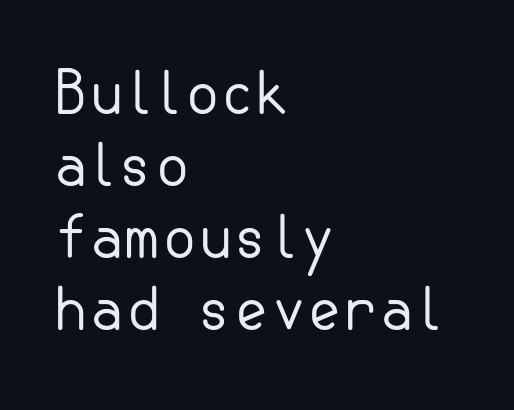
Q: Is the text bold? A: No.
Q: Is the text italic (slanted)? A: No, it is upright.
Q: Is the typeface a serif or a sans-serif typeface? A: Sans-serif.
Q: Is the text underlined? A: No.
Q: How is the paragraph aligned? A: Left-aligned.
Q: Is the spacing between letters normal or unusually wide? A: Normal.
Q: Width (condensed, normal, or wide)? A: Normal.
Q: Stroke contrast? A: Low.
Q: x-height? A: Small.
